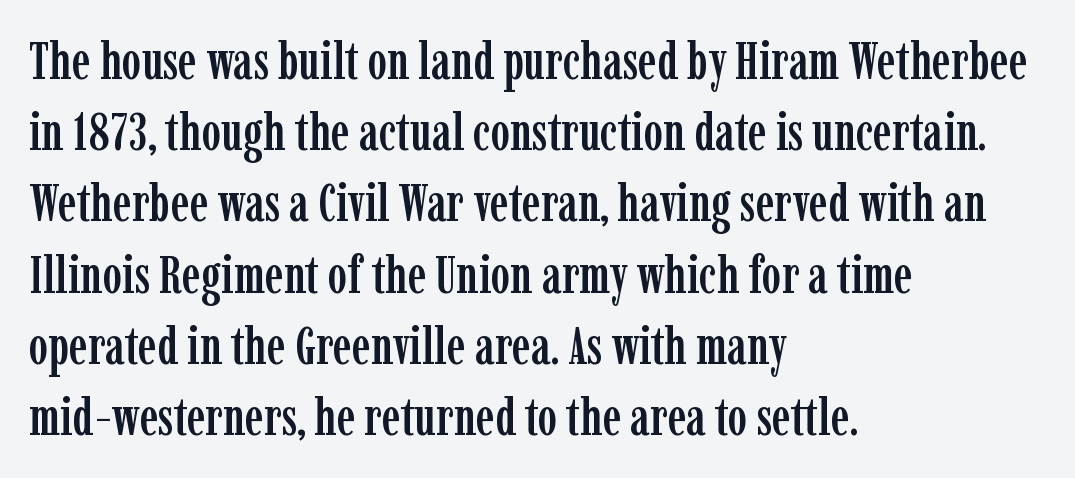
The image shows 52 px condensed serif type, upright; set left-aligned, normal line spacing (1.37x), normal letter spacing, not underlined; low stroke contrast and a medium x-height.
